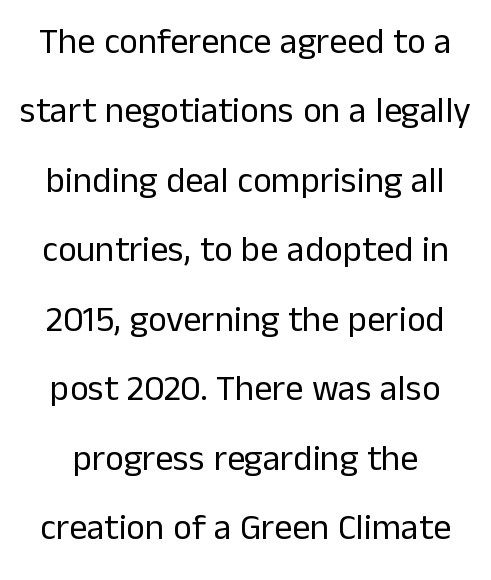
{"serif": "no", "italic": "no", "bold": "no", "weight": "regular", "width": "normal", "stroke_contrast": "low", "x_height": "medium", "monospaced": "no", "underline": "no", "line_spacing": "loose", "line_spacing_ratio": 1.93, "letter_spacing": "normal", "letter_spacing_em": 0.0, "glyph_px": 36}
